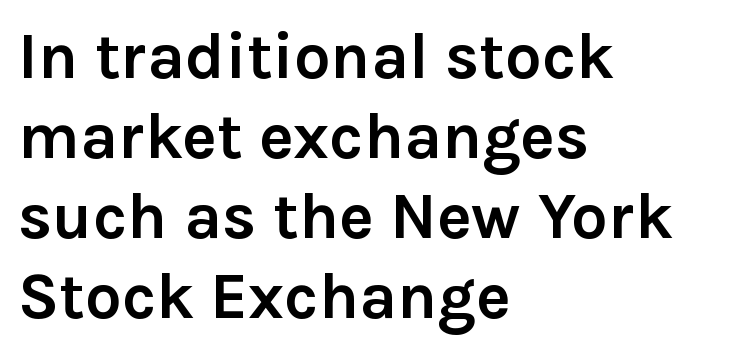
{"serif": "no", "italic": "no", "bold": "yes", "weight": "semibold", "width": "normal", "stroke_contrast": "low", "x_height": "medium", "monospaced": "no", "underline": "no", "align": "left", "line_spacing_ratio": 1.23, "letter_spacing": "normal", "letter_spacing_em": 0.0, "glyph_px": 65}
